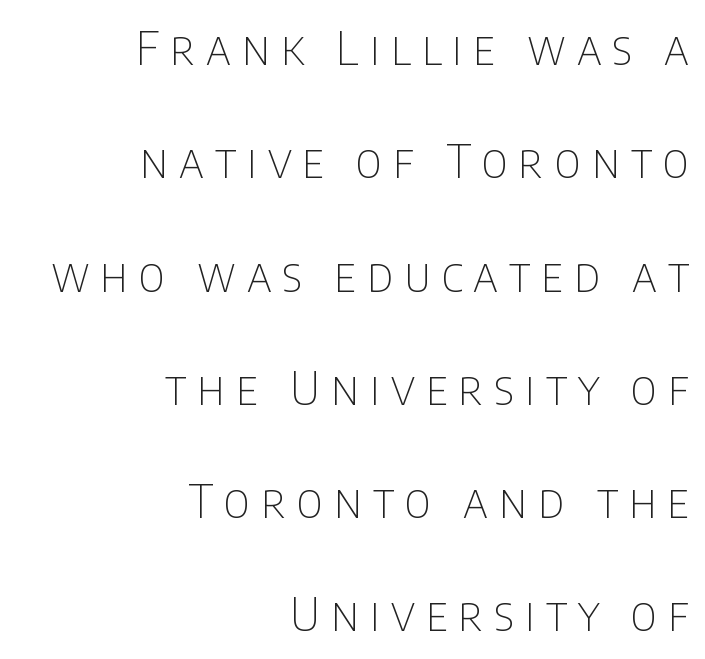
{"serif": "no", "italic": "no", "bold": "no", "weight": "thin", "width": "condensed", "stroke_contrast": "low", "x_height": "large", "monospaced": "no", "underline": "no", "align": "right", "line_spacing": "loose", "line_spacing_ratio": 2.41, "letter_spacing": "wide", "letter_spacing_em": 0.23, "glyph_px": 47}
